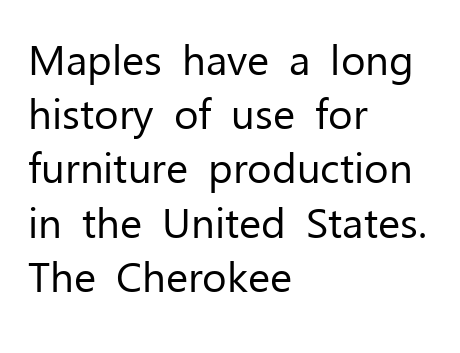
The image shows 42 px regular-weight sans-serif type, upright; set left-aligned, normal line spacing (1.29x), normal letter spacing, not underlined; low stroke contrast and a medium x-height.
